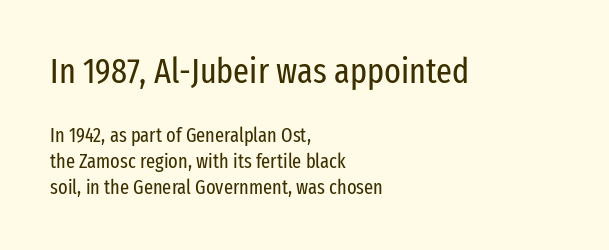
Q: Is the text bold? A: No.
Q: Is the text italic (slanted)? A: No, it is upright.
Q: Is the typeface a serif or a sans-serif typeface? A: Sans-serif.
Q: Is the text underlined? A: No.
Q: How is the paragraph aligned? A: Left-aligned.
Q: Is the spacing between letters normal or unusually wide? A: Normal.
Q: Is the spacing between lines tight, normal or loose? A: Normal.
Q: Which block of text is set in a larger size, the first (top) or the second (bottom)? A: The first (top) one.
Q: Width (condensed, normal, or wide)? A: Condensed.
Q: Stroke contrast? A: Low.
Q: x-height? A: Medium.
Q: Monospaced? A: No.
